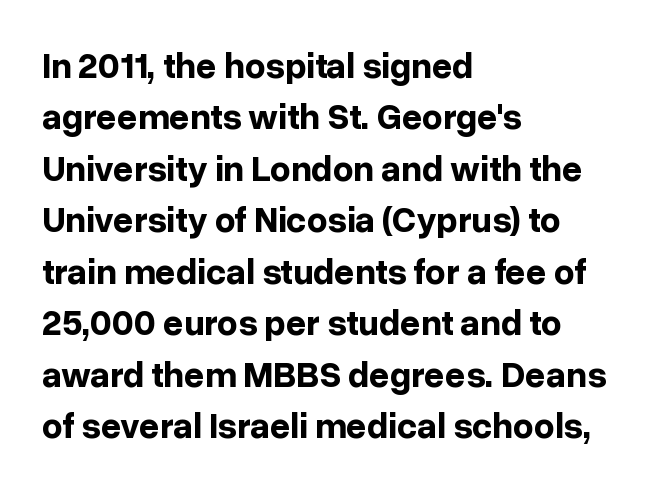
Q: Is the text bold? A: Yes.
Q: Is the text italic (slanted)? A: No, it is upright.
Q: Is the typeface a serif or a sans-serif typeface? A: Sans-serif.
Q: Is the text underlined? A: No.
Q: How is the paragraph aligned? A: Left-aligned.
Q: Is the spacing between letters normal or unusually wide? A: Normal.
Q: Is the spacing between lines tight, normal or loose? A: Normal.
Q: Width (condensed, normal, or wide)? A: Normal.
Q: Stroke contrast? A: Low.
Q: x-height? A: Medium.
Q: Monospaced? A: No.
